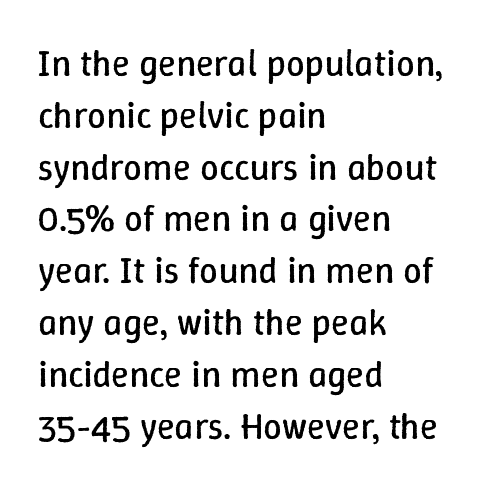
{"italic": "no", "bold": "no", "weight": "regular", "width": "normal", "stroke_contrast": "low", "x_height": "medium", "monospaced": "no", "underline": "no", "align": "left", "line_spacing": "normal", "line_spacing_ratio": 1.4, "letter_spacing": "normal", "letter_spacing_em": 0.0, "glyph_px": 37}
